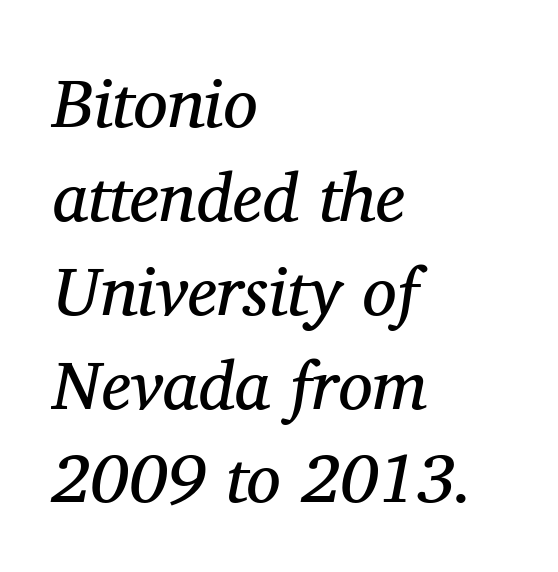
Observe the ordinary spacing: letters are neighbours, not strangers. A normal amount of white space separates one row of letters from the next. Unmarked baselines from the first word to the last. The letterforms sit at book weight or below. Is the type slanted? Yes — the strokes lean at a clear angle.
